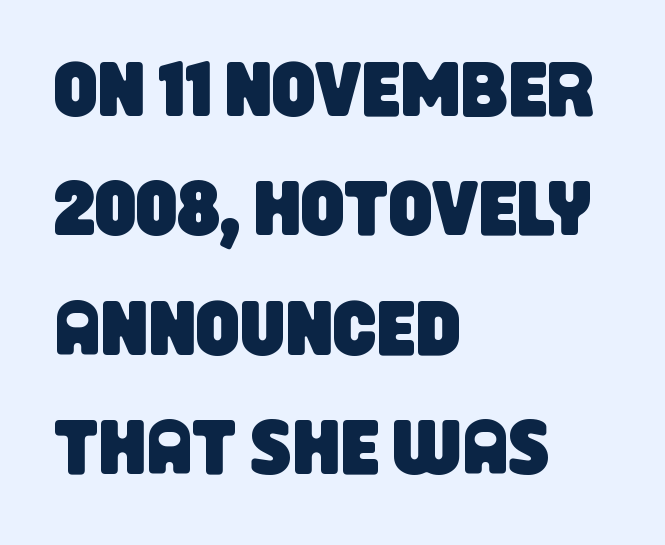
{"serif": "no", "width": "condensed", "stroke_contrast": "low", "x_height": "large", "monospaced": "no", "underline": "no", "align": "left", "line_spacing": "normal", "line_spacing_ratio": 1.55, "letter_spacing": "normal", "letter_spacing_em": 0.0, "glyph_px": 77}
